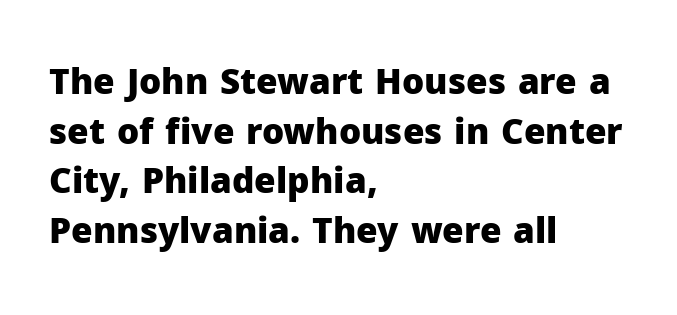
The image shows 35 px heavy sans-serif type, upright; set left-aligned, normal line spacing (1.42x), normal letter spacing, not underlined; low stroke contrast and a medium x-height.
